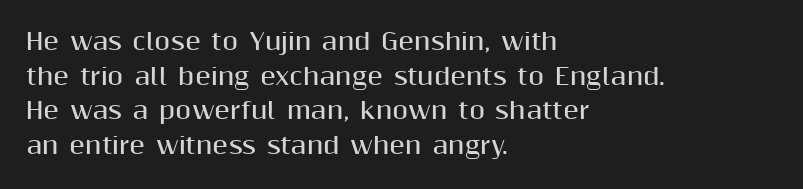
Q: Is the text bold? A: Yes.
Q: Is the text italic (slanted)? A: No, it is upright.
Q: Is the text underlined? A: No.
Q: How is the paragraph aligned? A: Left-aligned.
Q: Is the spacing between letters normal or unusually wide? A: Normal.
Q: Is the spacing between lines tight, normal or loose? A: Normal.
